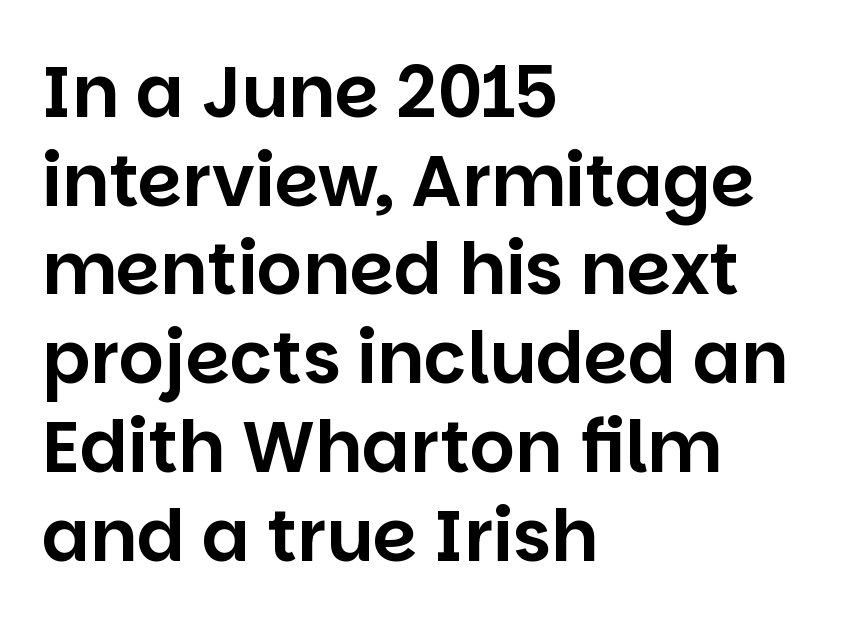
Q: Is the text italic (slanted)? A: No, it is upright.
Q: Is the typeface a serif or a sans-serif typeface? A: Sans-serif.
Q: Is the text underlined? A: No.
Q: How is the paragraph aligned? A: Left-aligned.
Q: Is the spacing between letters normal or unusually wide? A: Normal.
Q: Is the spacing between lines tight, normal or loose? A: Normal.
Q: Width (condensed, normal, or wide)? A: Normal.
Q: Stroke contrast? A: Low.
Q: x-height? A: Large.
Q: Monospaced? A: No.
